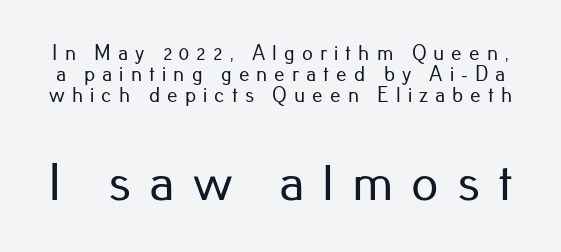
The foot of each line stays bare and open. Type style note: lacks serifs. Notice how the stems are strictly vertical — no italics here. The composition opens small and finishes big. The passage shown has open, widely tracked lettering throughout. Quick note: interline space is minimal.
